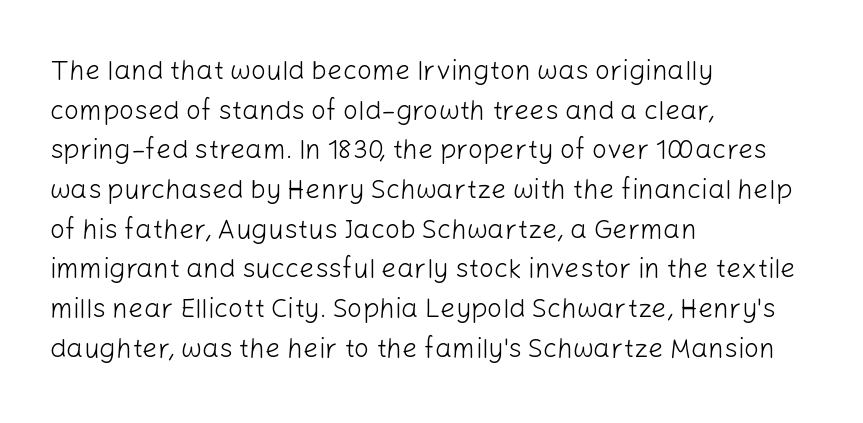
{"italic": "no", "bold": "no", "underline": "no", "align": "left", "line_spacing": "normal", "line_spacing_ratio": 1.47, "letter_spacing": "normal", "letter_spacing_em": 0.0, "glyph_px": 27}
